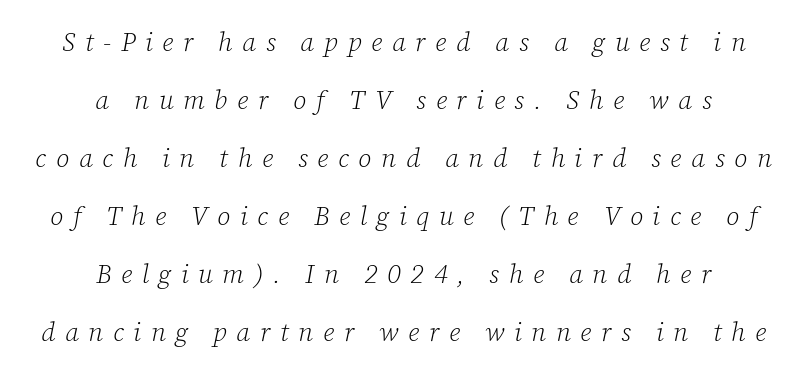
{"italic": "yes", "lean": "right", "slant_degrees": 12, "bold": "no", "underline": "no", "align": "center", "line_spacing": "loose", "line_spacing_ratio": 2.23, "letter_spacing": "wide", "letter_spacing_em": 0.37, "glyph_px": 26}
